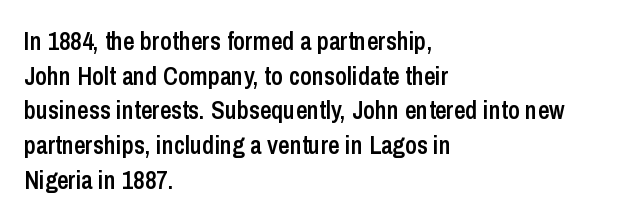
The image shows 25 px text type, upright; set left-aligned, normal line spacing (1.39x), normal letter spacing, not underlined.
